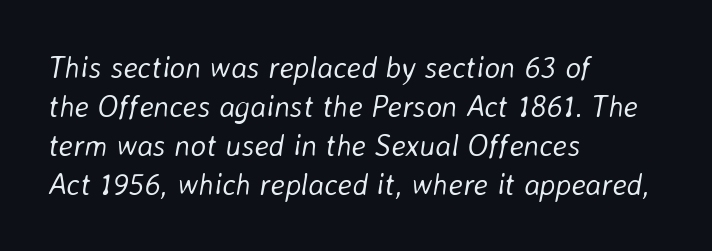
The image shows 30 px light type, italic (leaning right); set left-aligned, normal line spacing (1.3x), normal letter spacing, not underlined; low stroke contrast and a medium x-height.
